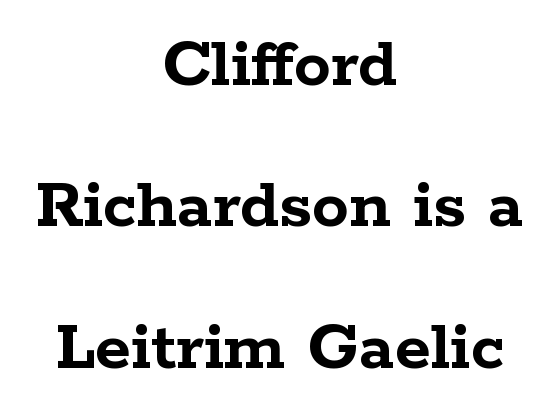
{"serif": "yes", "italic": "no", "bold": "yes", "weight": "semibold", "width": "wide", "stroke_contrast": "low", "x_height": "medium", "monospaced": "no", "underline": "no", "align": "center", "line_spacing": "loose", "line_spacing_ratio": 1.91, "letter_spacing": "normal", "letter_spacing_em": 0.0, "glyph_px": 74}
